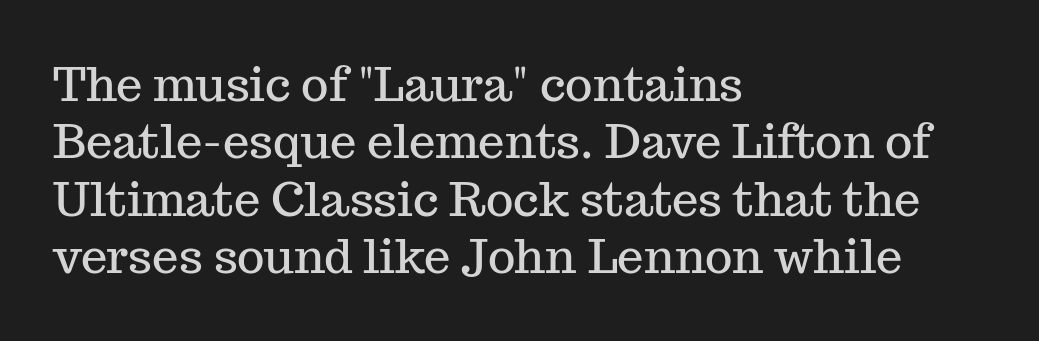
The image shows 47 px serif type, upright; set left-aligned, line spacing 1.22x, normal letter spacing, not underlined; medium stroke contrast and a medium x-height.
